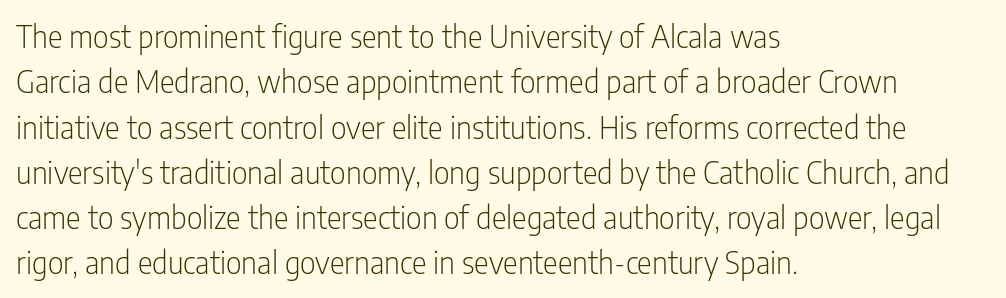
The image shows 31 px light, condensed sans-serif type, upright; set left-aligned, normal line spacing (1.46x), normal letter spacing, not underlined; low stroke contrast and a medium x-height.
